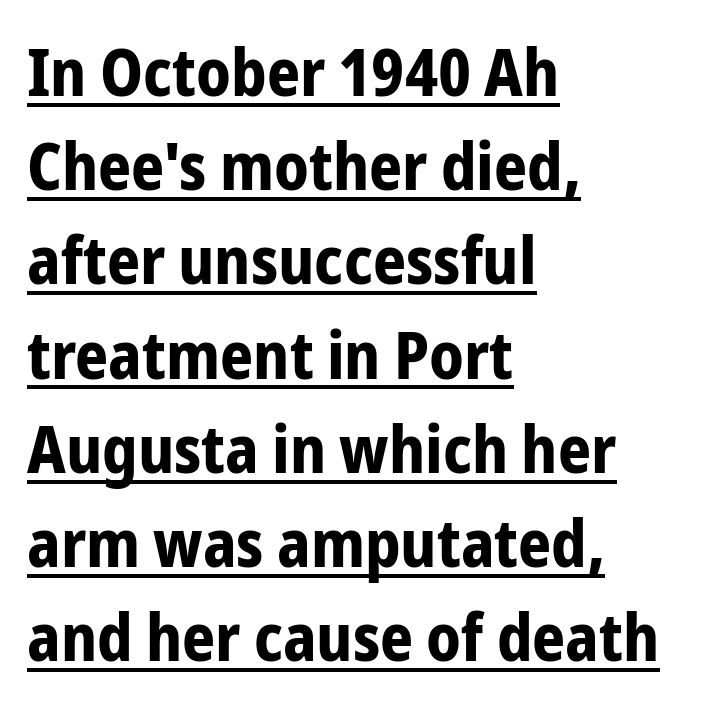
{"serif": "no", "italic": "no", "bold": "yes", "weight": "bold", "width": "condensed", "stroke_contrast": "low", "x_height": "medium", "monospaced": "no", "underline": "yes", "align": "left", "line_spacing": "normal", "line_spacing_ratio": 1.45, "letter_spacing": "normal", "letter_spacing_em": 0.0, "glyph_px": 65}
